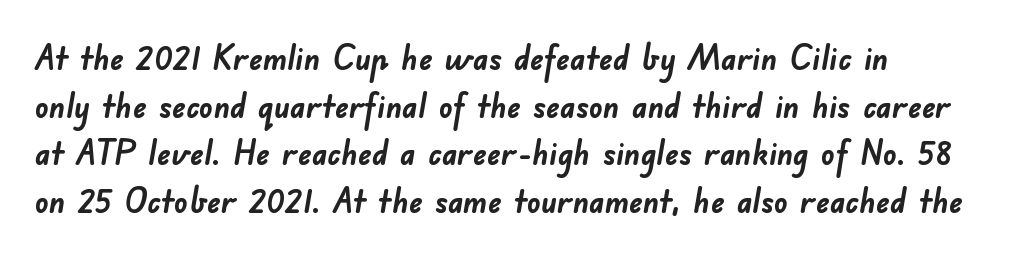
{"serif": "no", "bold": "yes", "weight": "semibold", "width": "normal", "stroke_contrast": "low", "x_height": "small", "monospaced": "no", "underline": "no", "align": "left", "line_spacing": "normal", "line_spacing_ratio": 1.4, "letter_spacing": "normal", "letter_spacing_em": 0.0, "glyph_px": 34}
